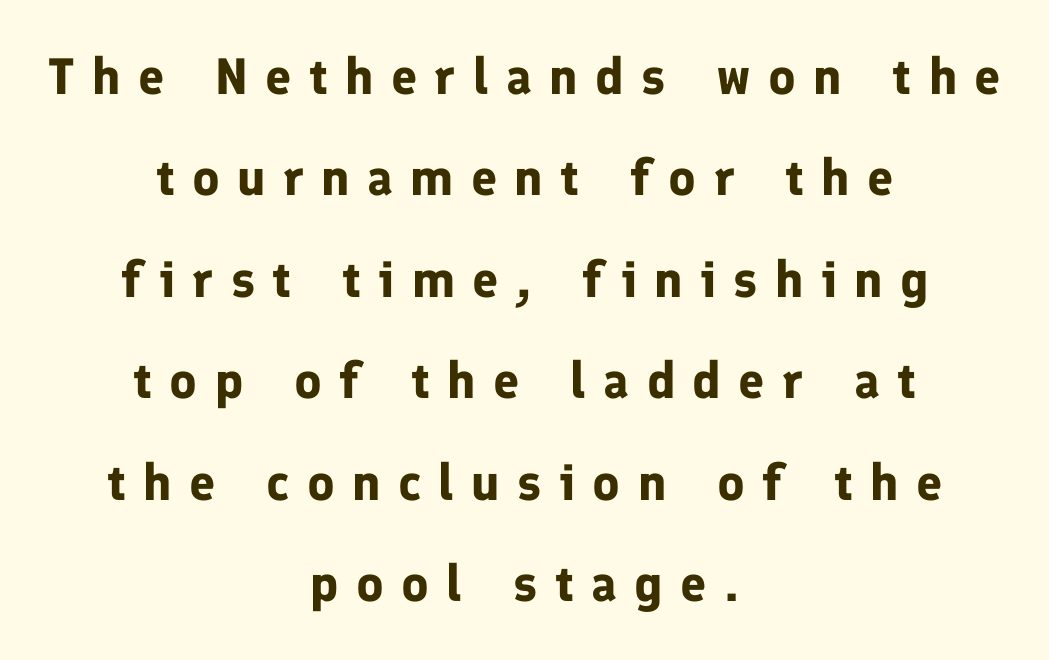
{"serif": "no", "italic": "no", "bold": "yes", "weight": "bold", "width": "normal", "stroke_contrast": "low", "x_height": "medium", "monospaced": "no", "underline": "no", "align": "center", "line_spacing": "loose", "line_spacing_ratio": 1.99, "letter_spacing": "wide", "letter_spacing_em": 0.34, "glyph_px": 51}
